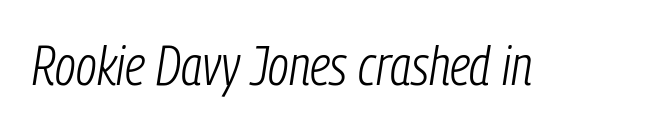
{"italic": "yes", "lean": "right", "slant_degrees": 9, "bold": "no", "weight": "light", "width": "condensed", "stroke_contrast": "low", "x_height": "medium", "monospaced": "no", "underline": "no", "letter_spacing": "normal", "letter_spacing_em": 0.0, "glyph_px": 54}
